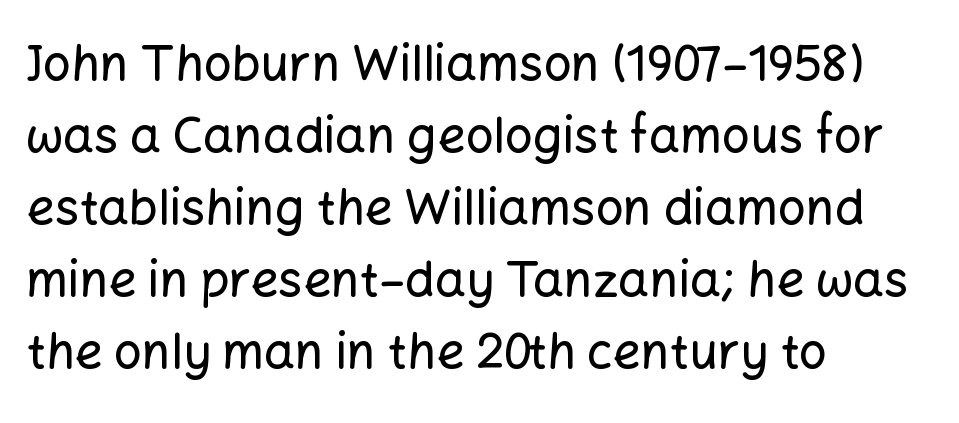
The image shows 49 px sans-serif type, upright; set left-aligned, normal line spacing (1.47x), normal letter spacing, not underlined; low stroke contrast and a medium x-height.
